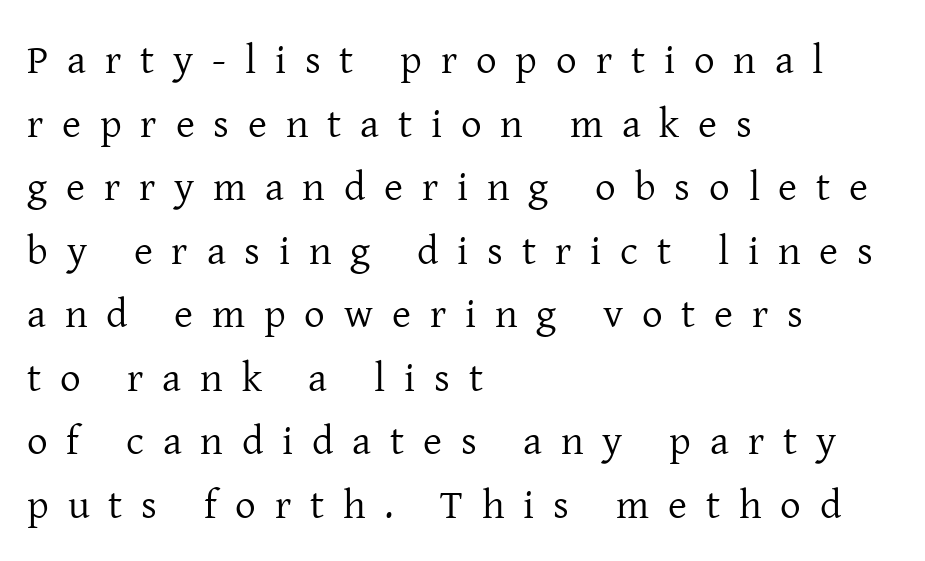
The image shows 41 px regular-weight serif type, upright; set left-aligned, normal line spacing (1.55x), unusually wide letter spacing (+0.46 em), not underlined; low stroke contrast and a medium x-height.
